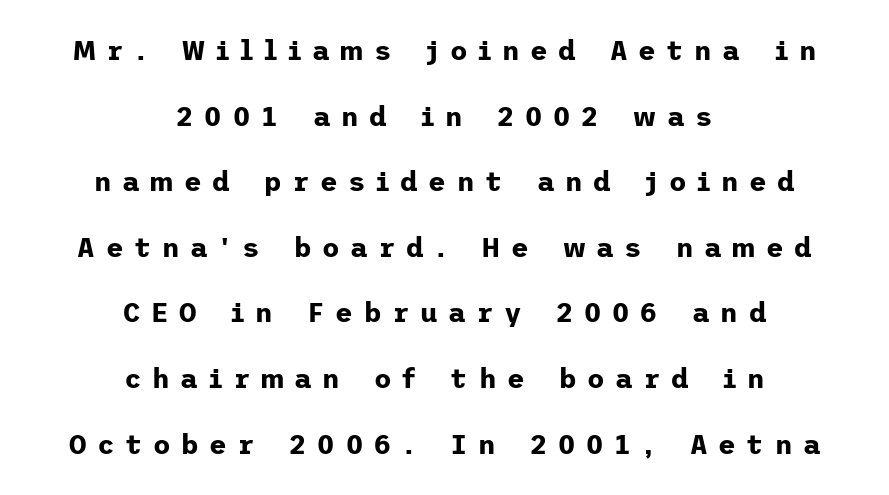
Q: Is the text bold? A: Yes.
Q: Is the text italic (slanted)? A: No, it is upright.
Q: Is the text underlined? A: No.
Q: How is the paragraph aligned? A: Centered.
Q: Is the spacing between letters normal or unusually wide? A: Unusually wide.
Q: Is the spacing between lines tight, normal or loose? A: Loose.
